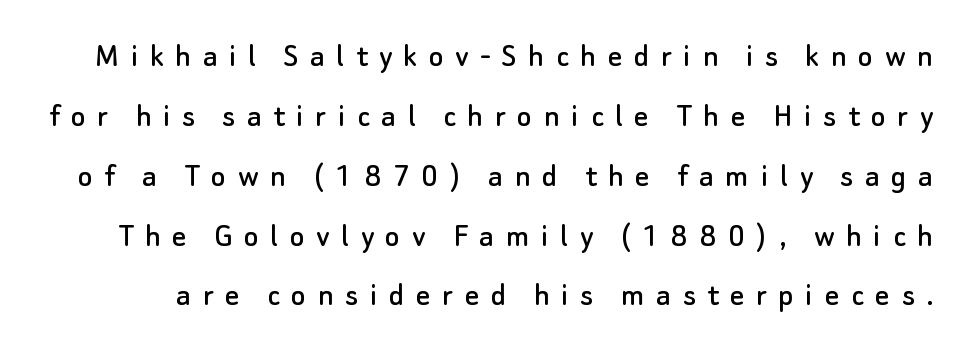
In terms of letterspacing, this is a distinctly airy, spread setting. Designer's note — italics off, roman on. Here the designer chose a conventional face with non-uniform glyph widths. Type without underlining.
